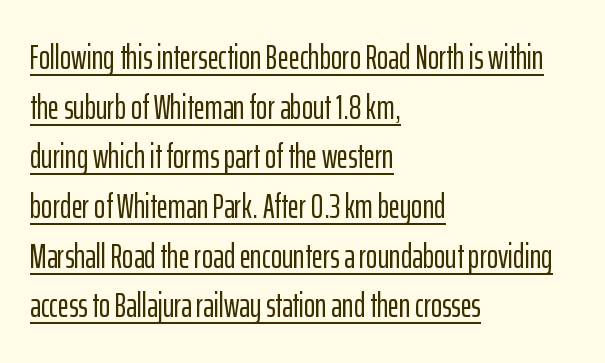
Q: Is the text italic (slanted)? A: No, it is upright.
Q: Is the typeface a serif or a sans-serif typeface? A: Sans-serif.
Q: Is the text underlined? A: Yes.
Q: How is the paragraph aligned? A: Left-aligned.
Q: Is the spacing between letters normal or unusually wide? A: Normal.
Q: Is the spacing between lines tight, normal or loose? A: Normal.
Q: Width (condensed, normal, or wide)? A: Condensed.
Q: Stroke contrast? A: Low.
Q: x-height? A: Medium.
Q: Monospaced? A: No.
